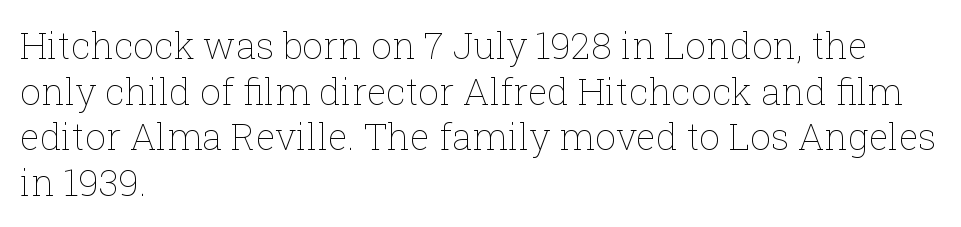
On a weight scale, this lands at 450 or below. Spacing between characters is what you'd get straight out of the box. Each letter keeps its own natural width here, so spacing adapts to shape. Words float on clear page, feet unadorned.
